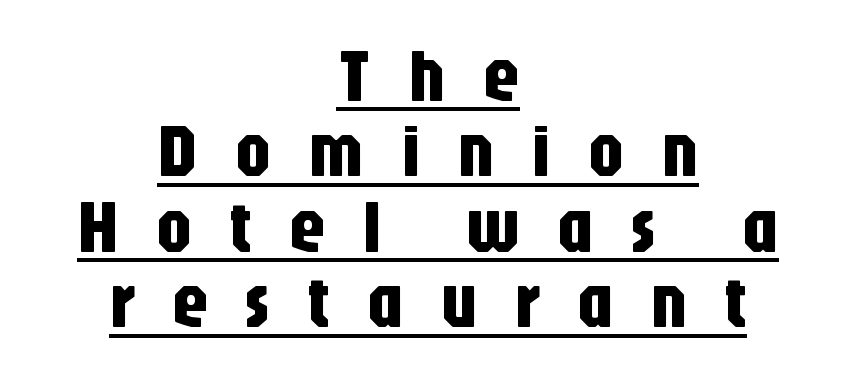
{"serif": "no", "italic": "no", "width": "condensed", "stroke_contrast": "low", "x_height": "large", "monospaced": "no", "underline": "yes", "align": "center", "line_spacing": "tight", "line_spacing_ratio": 1.02, "letter_spacing": "wide", "letter_spacing_em": 0.49, "glyph_px": 74}
